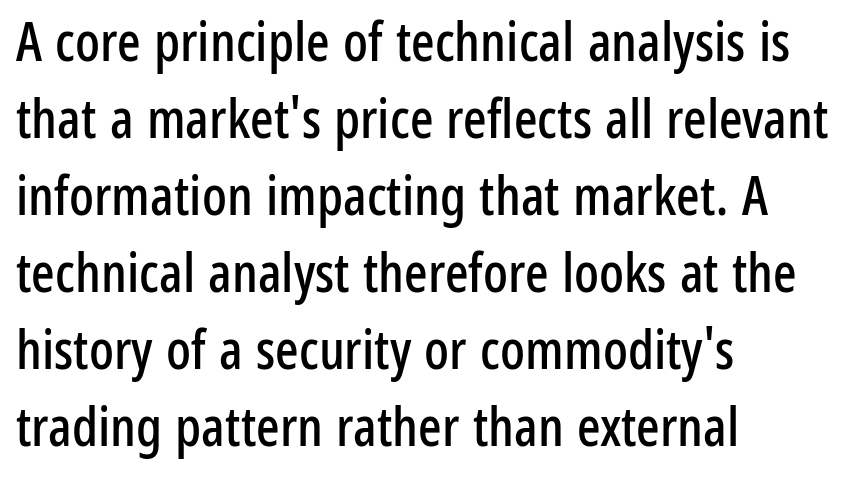
The image shows 55 px condensed sans-serif type, upright; set left-aligned, normal line spacing (1.4x), normal letter spacing, not underlined; low stroke contrast and a medium x-height.
